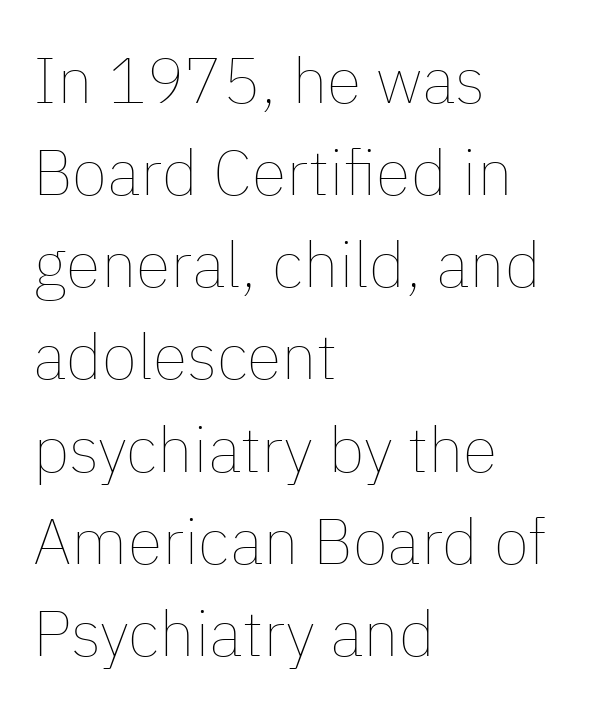
The passage shown is not bold in any degree. Check the space under the baseline: it is left empty. Which margin do the lines hug? The left one — the right edge is uneven. Vertically, the passage feels balanced, rows spaced as you'd expect.
